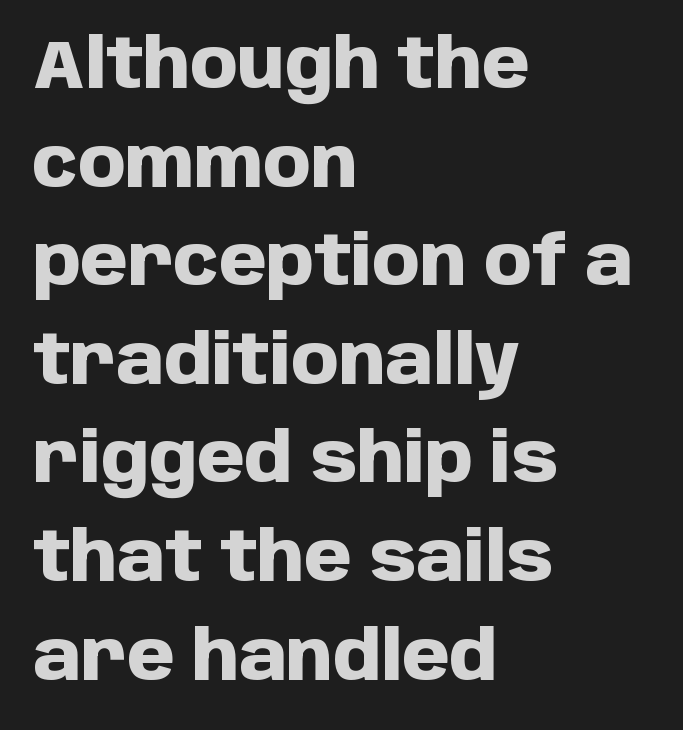
Q: Is the text bold? A: Yes.
Q: Is the text italic (slanted)? A: No, it is upright.
Q: Is the typeface a serif or a sans-serif typeface? A: Sans-serif.
Q: Is the text underlined? A: No.
Q: How is the paragraph aligned? A: Left-aligned.
Q: Is the spacing between letters normal or unusually wide? A: Normal.
Q: Is the spacing between lines tight, normal or loose? A: Normal.
Q: Width (condensed, normal, or wide)? A: Normal.
Q: Stroke contrast? A: Low.
Q: x-height? A: Large.
Q: Monospaced? A: No.
